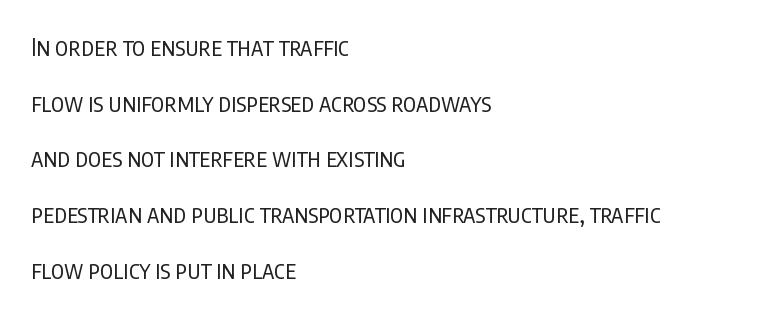
Q: Is the text bold? A: No.
Q: Is the text italic (slanted)? A: No, it is upright.
Q: Is the text underlined? A: No.
Q: How is the paragraph aligned? A: Left-aligned.
Q: Is the spacing between letters normal or unusually wide? A: Normal.
Q: Is the spacing between lines tight, normal or loose? A: Loose.
